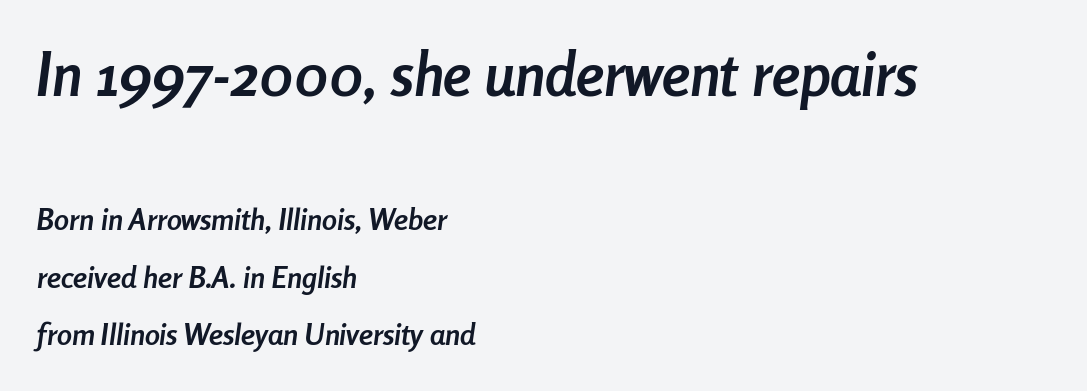
The image shows 60 px semibold, condensed type, italic (leaning right); set left-aligned, loose line spacing (1.92x), normal letter spacing, not underlined; the first (top) block is 2.0x larger; low stroke contrast and a medium x-height.
